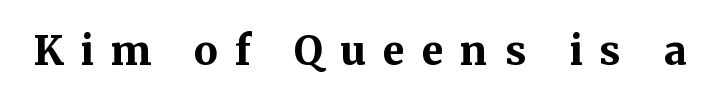
The image shows 40 px bold serif type, upright; set unusually wide letter spacing (+0.42 em), not underlined; medium stroke contrast and a medium x-height.
